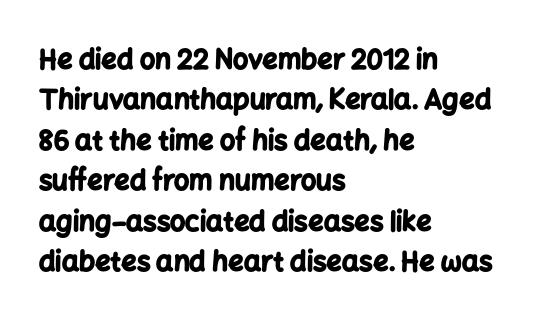
Look at the tracking — it's just the regular setting, nothing added. A classic flush-left, rag-right setting is used for this passage. Lines of text with bare space underneath. The font's upright variant was chosen for this text.
